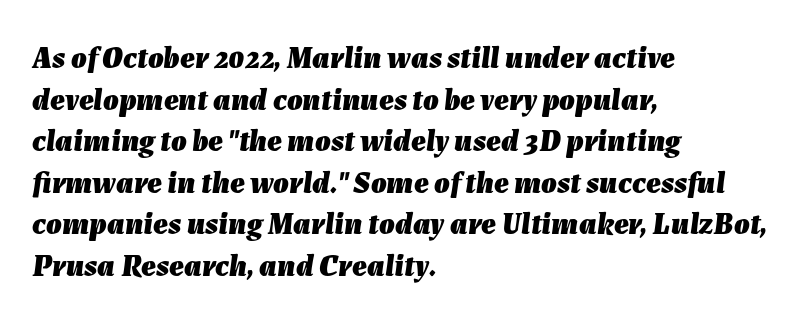
Q: Is the text bold? A: Yes.
Q: Is the text italic (slanted)? A: Yes, it leans right by about 7 degrees.
Q: Is the text underlined? A: No.
Q: How is the paragraph aligned? A: Left-aligned.
Q: Is the spacing between letters normal or unusually wide? A: Normal.
Q: Is the spacing between lines tight, normal or loose? A: Normal.
Q: Width (condensed, normal, or wide)? A: Normal.
Q: Stroke contrast? A: Low.
Q: x-height? A: Medium.
Q: Monospaced? A: No.
